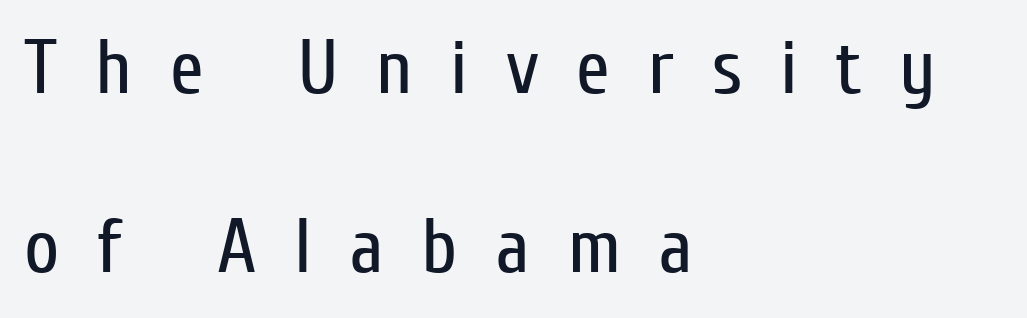
Q: Is the text bold? A: No.
Q: Is the text italic (slanted)? A: No, it is upright.
Q: Is the typeface a serif or a sans-serif typeface? A: Sans-serif.
Q: Is the text underlined? A: No.
Q: How is the paragraph aligned? A: Left-aligned.
Q: Is the spacing between letters normal or unusually wide? A: Unusually wide.
Q: Is the spacing between lines tight, normal or loose? A: Loose.
Q: Width (condensed, normal, or wide)? A: Condensed.
Q: Stroke contrast? A: Low.
Q: x-height? A: Medium.
Q: Monospaced? A: No.
